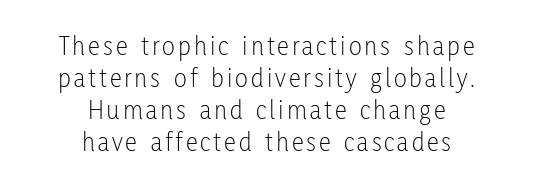
The image shows 27 px text type, upright; set centered, line spacing 1.18x, not underlined.
